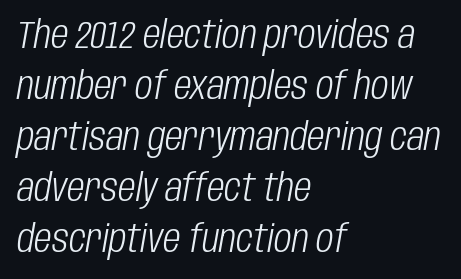
{"italic": "yes", "lean": "right", "slant_degrees": 10, "bold": "no", "weight": "light", "width": "condensed", "stroke_contrast": "low", "x_height": "large", "monospaced": "no", "underline": "no", "align": "left", "line_spacing": "normal", "line_spacing_ratio": 1.34, "letter_spacing": "normal", "letter_spacing_em": 0.0, "glyph_px": 38}
